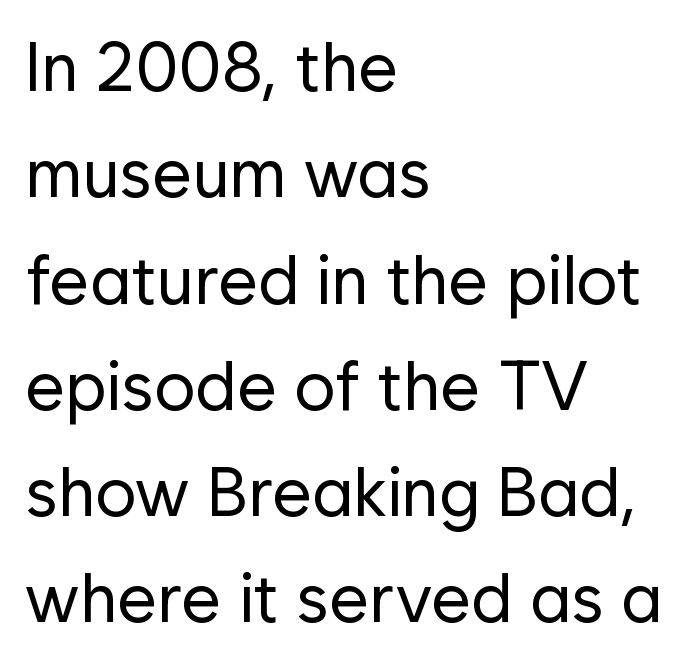
The image shows 69 px regular-weight sans-serif type, upright; set left-aligned, normal line spacing (1.54x), normal letter spacing, not underlined; low stroke contrast and a medium x-height.
